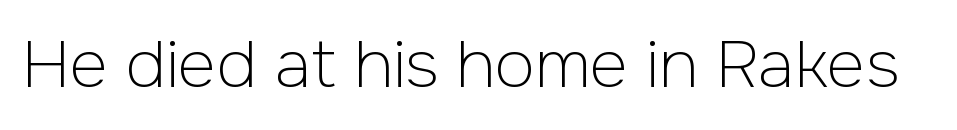
The image shows 66 px light sans-serif type, upright; set normal letter spacing, not underlined; low stroke contrast and a medium x-height.
